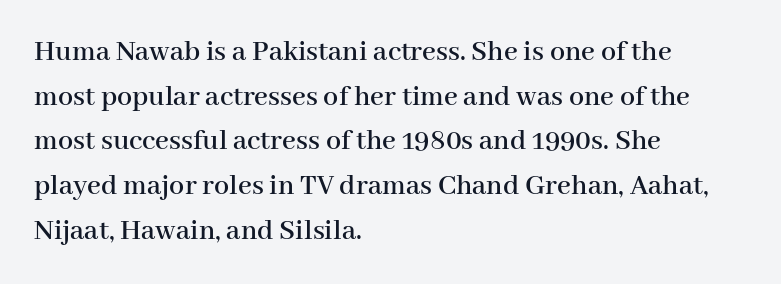
The image shows 30 px serif type, upright; set left-aligned, normal line spacing (1.49x), normal letter spacing, not underlined; high stroke contrast and a medium x-height.
